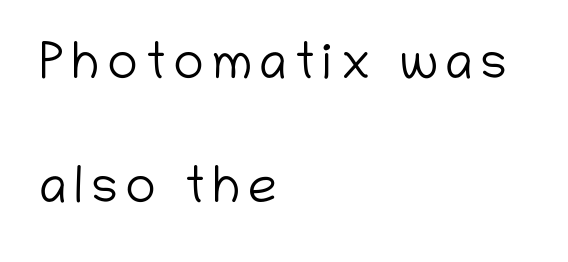
The ragged edge is on the right, which tells us the setting is flush left. Words float on clear page, feet unadorned. Ascenders rise straight up at ninety degrees. The typeface has the unassuming heft of standard copy or less.
